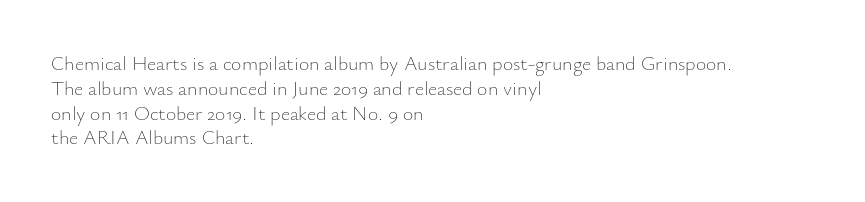
{"italic": "no", "bold": "no", "underline": "no", "align": "left", "line_spacing_ratio": 1.24, "letter_spacing": "normal", "letter_spacing_em": 0.0, "glyph_px": 20}
